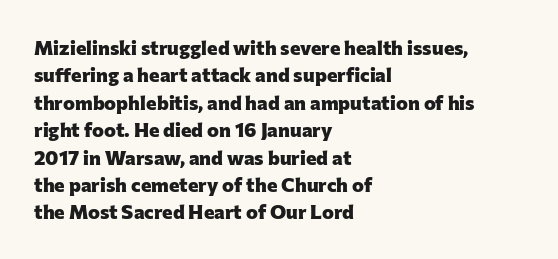
{"italic": "no", "bold": "yes", "underline": "no", "align": "left", "line_spacing": "normal", "line_spacing_ratio": 1.37, "letter_spacing": "normal", "letter_spacing_em": 0.0, "glyph_px": 20}
